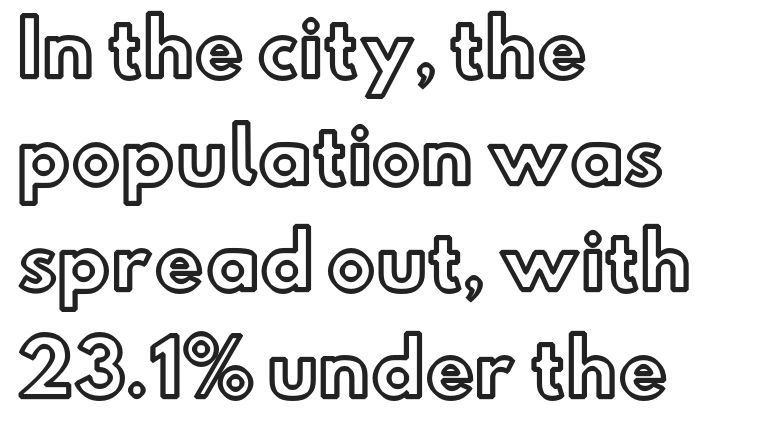
{"italic": "no", "width": "normal", "x_height": "small", "monospaced": "no", "underline": "no", "align": "left", "line_spacing": "normal", "line_spacing_ratio": 1.44, "letter_spacing": "normal", "letter_spacing_em": 0.0, "glyph_px": 74}
